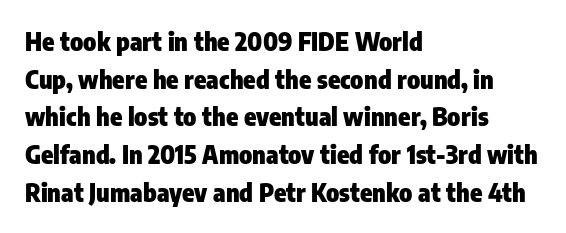
Students, note that the glyphs here touch the page at normal intervals. The vertical gap from one line to the next is medium. The lettering stays uniformly vertical, giving the passage a roman look. The lines are quadded left. Heft: maximum for text — a bold. Type without underlining.
